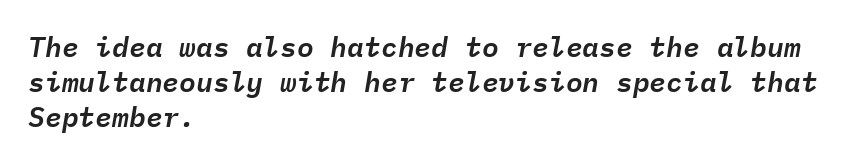
The image shows 28 px text type, italic (leaning right), monospaced; set left-aligned, normal line spacing (1.25x), normal letter spacing, not underlined; low stroke contrast and a medium x-height.
